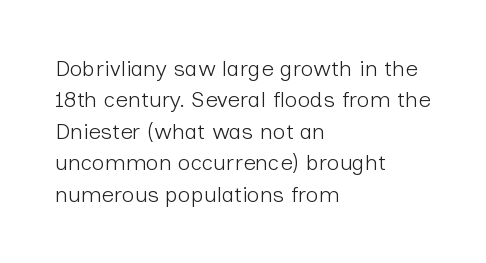
The image shows 22 px text type, upright; set left-aligned, normal line spacing (1.43x), normal letter spacing, not underlined.
